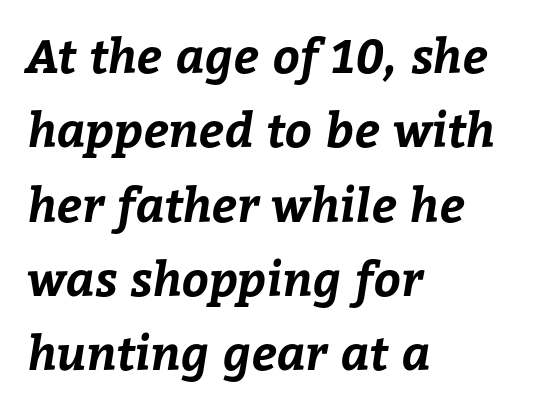
On the weight axis this lands at bold, roughly 700. The lines are quadded left. Nothing unusual about the tracking: characters are spaced as the font intends. Vertical spacing — default. The face used here is proportionally spaced, like ordinary book or web type.
